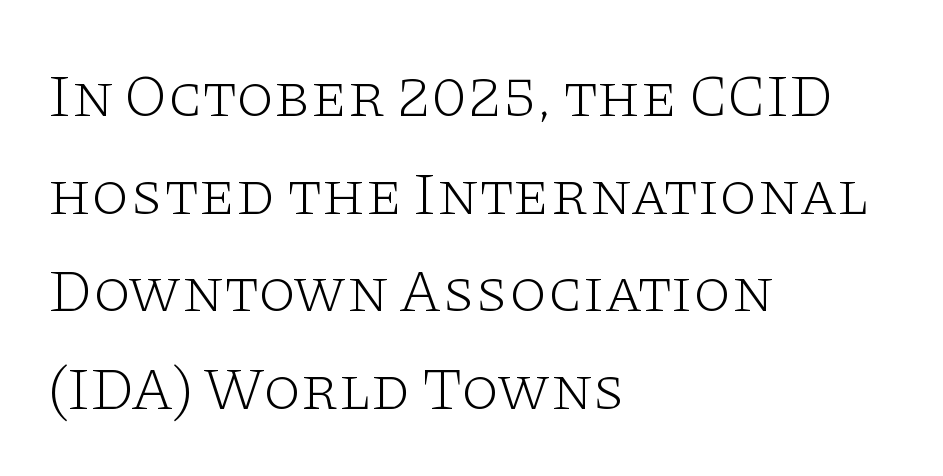
{"serif": "yes", "italic": "no", "bold": "no", "weight": "light", "width": "wide", "stroke_contrast": "low", "x_height": "large", "monospaced": "no", "underline": "no", "align": "left", "line_spacing": "normal", "line_spacing_ratio": 1.6, "letter_spacing": "normal", "letter_spacing_em": 0.0, "glyph_px": 61}
